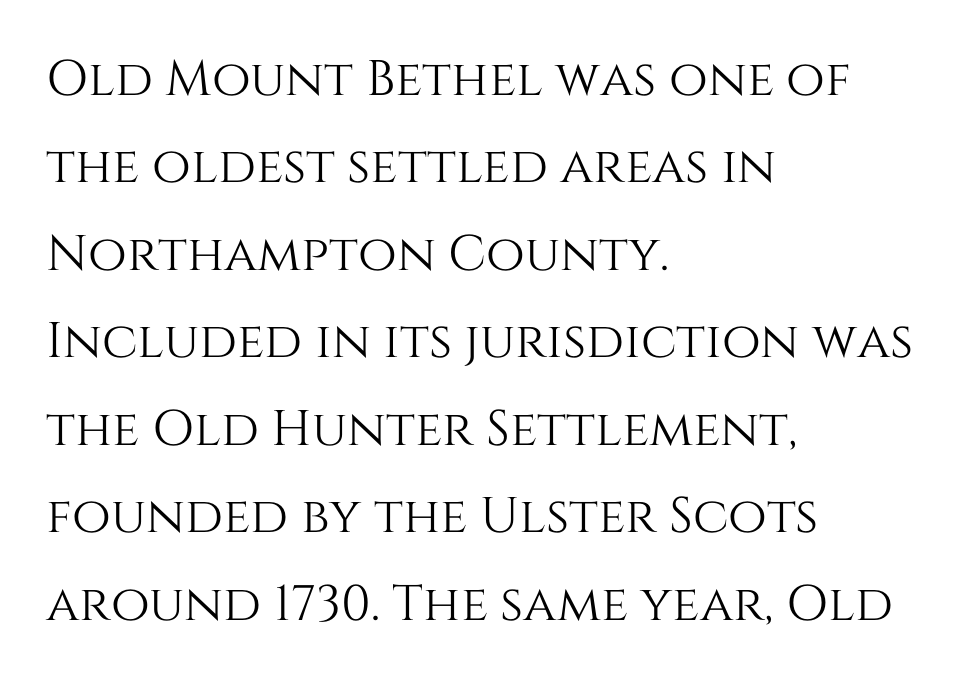
{"italic": "no", "width": "normal", "stroke_contrast": "medium", "x_height": "large", "monospaced": "no", "underline": "no", "align": "left", "line_spacing_ratio": 1.75, "letter_spacing": "normal", "letter_spacing_em": 0.0, "glyph_px": 50}
